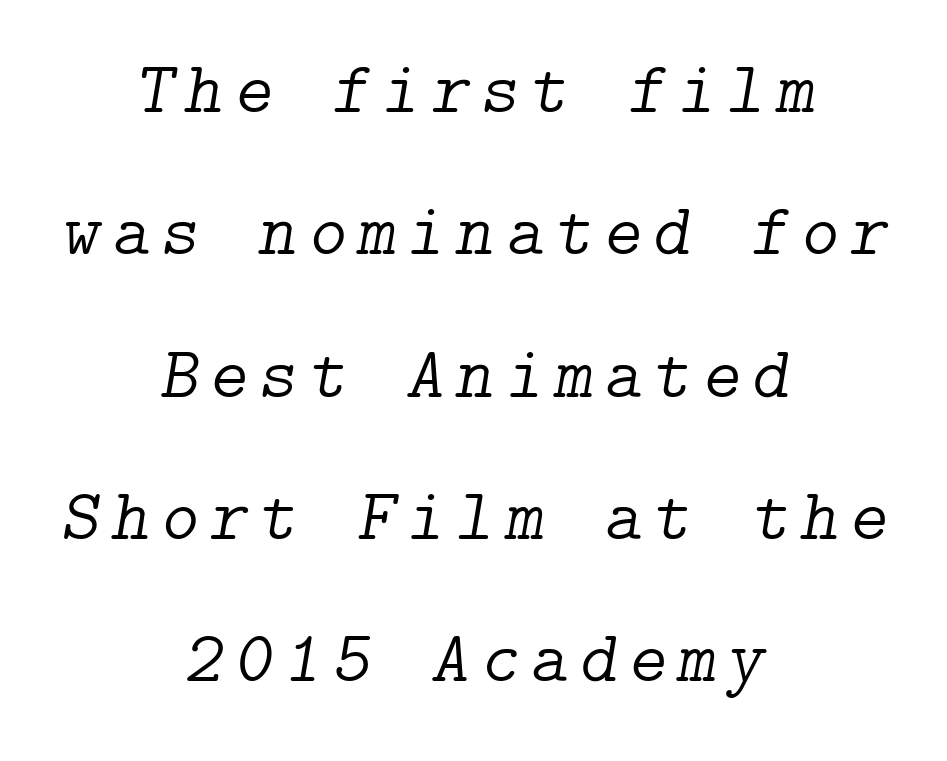
The image shows 73 px light serif type, italic (leaning right); set centered, loose line spacing (1.95x), not underlined; low stroke contrast and a medium x-height.
